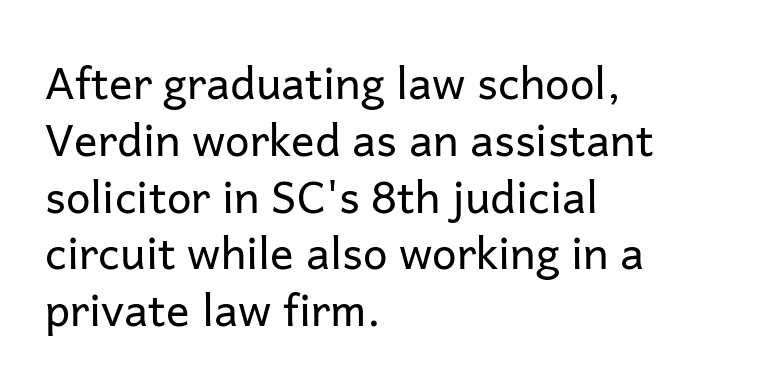
Q: Is the text bold? A: No.
Q: Is the text italic (slanted)? A: No, it is upright.
Q: Is the typeface a serif or a sans-serif typeface? A: Sans-serif.
Q: Is the text underlined? A: No.
Q: How is the paragraph aligned? A: Left-aligned.
Q: Is the spacing between letters normal or unusually wide? A: Normal.
Q: Is the spacing between lines tight, normal or loose? A: Normal.
Q: Width (condensed, normal, or wide)? A: Normal.
Q: Stroke contrast? A: Low.
Q: x-height? A: Medium.
Q: Monospaced? A: No.
